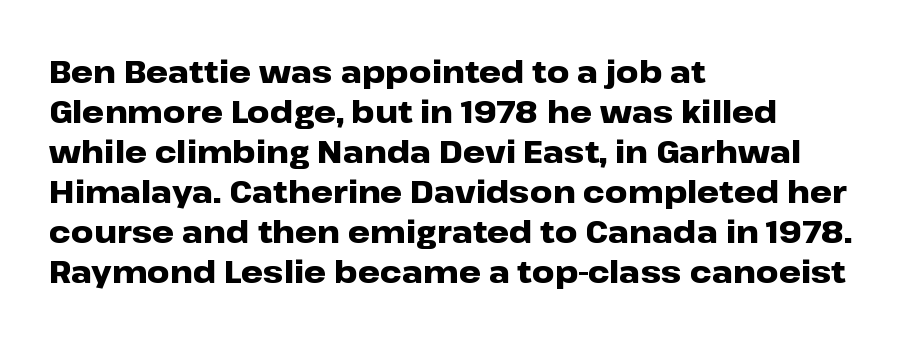
The face used here has the dense, thick strokes of a bold. The lines are quadded left. Look at the tracking — it's just the regular setting, nothing added. You could not count columns in this text — the font is proportionally spaced.
